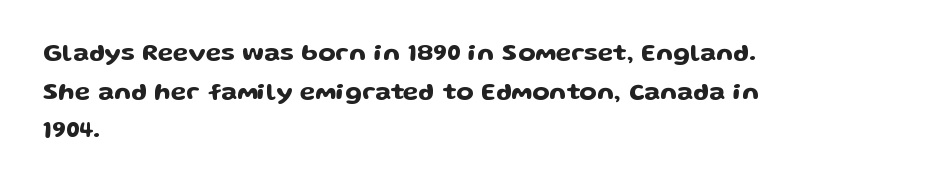
The image shows 25 px text type, upright; set left-aligned, normal line spacing (1.55x), normal letter spacing, not underlined.
